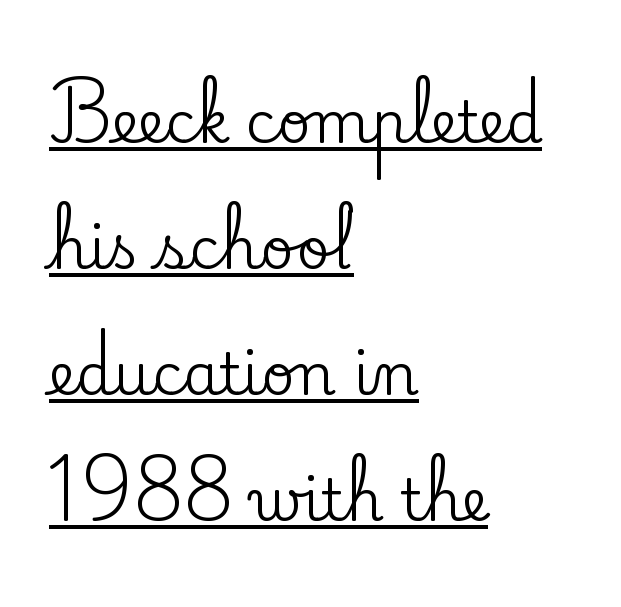
The text was rendered using a seriffed face with decorative stroke endings. Underline: present. Each new line begins a long way beneath the previous one. Do the characters align in a grid? No, the font is proportional. This is the regular roman posture of the typeface. Glyph-to-glyph distance matches everyday printed text.
